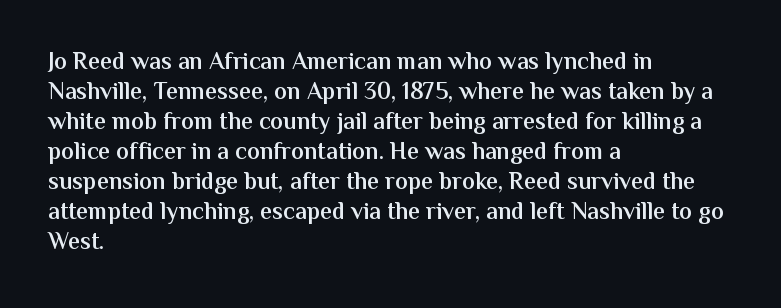
Unmarked baselines from the first word to the last. The leading is moderate, giving the passage an even texture. A bit beefed up — I'd call it semibold rather than bold. Horizontal alignment here is leftward, the default for most running prose. Style check: upright. Honestly, the letter spacing is just normal — you wouldn't notice it.
